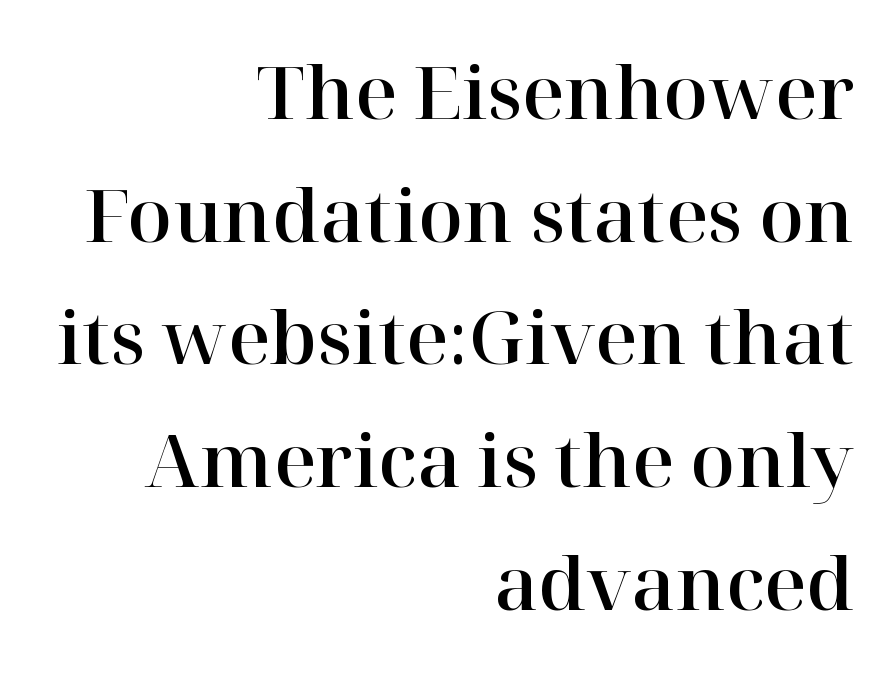
Honestly, the letter spacing is just normal — you wouldn't notice it. This is the regular roman posture of the typeface. Every row of glyphs terminates at an identical x-position on the right. Look at the bottom of the vertical strokes: they flare into serifs here. Spacing verdict: proportional, widths tailored to each character. Descenders are the only things crossing below the line.
